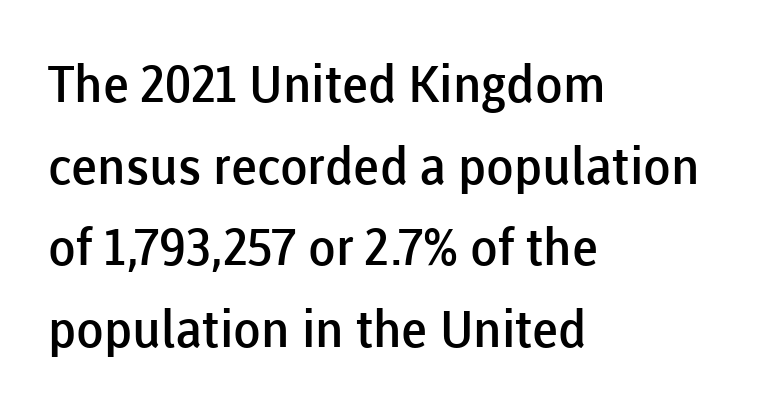
{"serif": "no", "italic": "no", "bold": "semi", "weight": "semibold", "width": "normal", "stroke_contrast": "low", "x_height": "medium", "monospaced": "no", "underline": "no", "align": "left", "line_spacing": "normal", "line_spacing_ratio": 1.6, "letter_spacing": "normal", "letter_spacing_em": 0.0, "glyph_px": 51}
